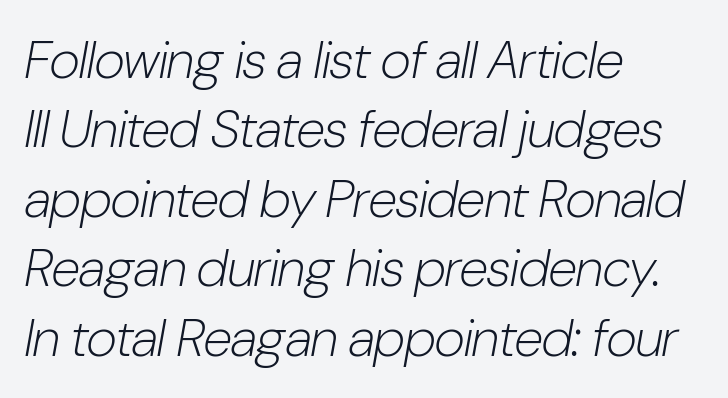
The image shows 53 px light, condensed type, italic (leaning right); set left-aligned, normal line spacing (1.31x), normal letter spacing, not underlined; low stroke contrast and a medium x-height.
